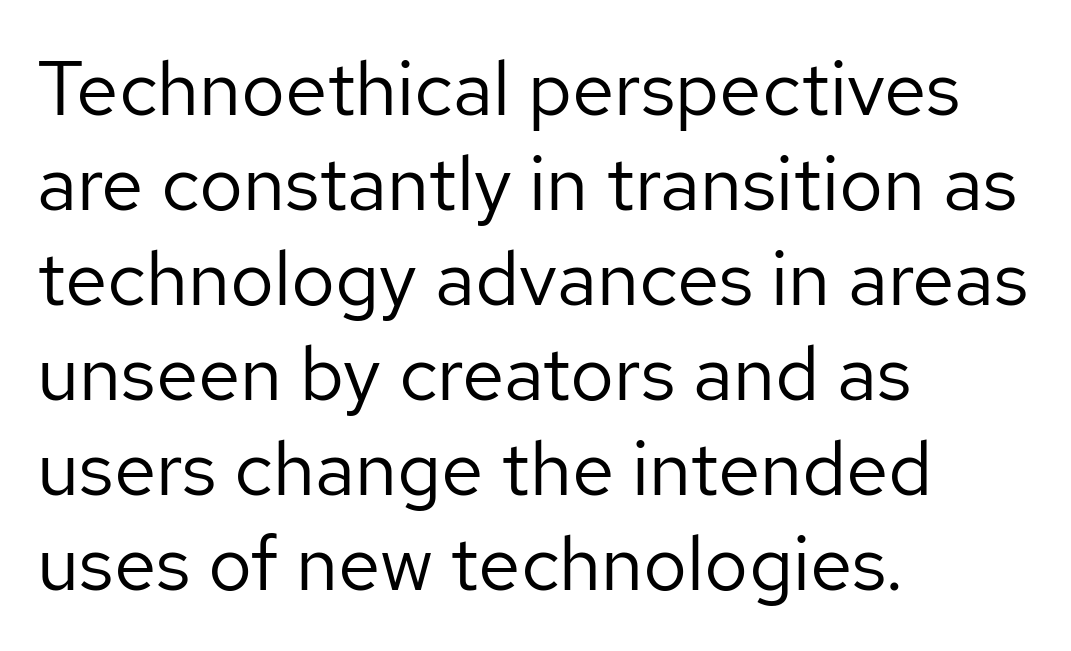
{"serif": "no", "italic": "no", "bold": "no", "weight": "regular", "width": "normal", "stroke_contrast": "low", "x_height": "medium", "monospaced": "no", "underline": "no", "align": "left", "line_spacing": "normal", "line_spacing_ratio": 1.25, "letter_spacing": "normal", "letter_spacing_em": 0.0, "glyph_px": 76}
